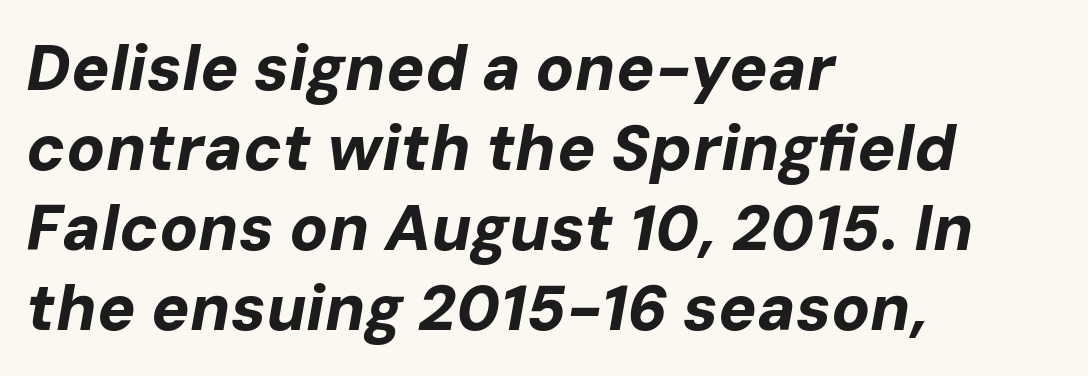
The image shows 64 px bold type, italic (leaning right); set left-aligned, normal line spacing (1.25x), normal letter spacing, not underlined; low stroke contrast and a medium x-height.
